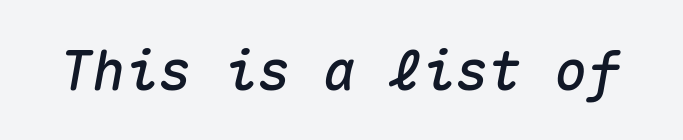
{"italic": "yes", "lean": "right", "slant_degrees": 10, "width": "normal", "stroke_contrast": "medium", "x_height": "medium", "monospaced": "yes", "underline": "no", "letter_spacing": "normal", "letter_spacing_em": 0.0, "glyph_px": 55}
